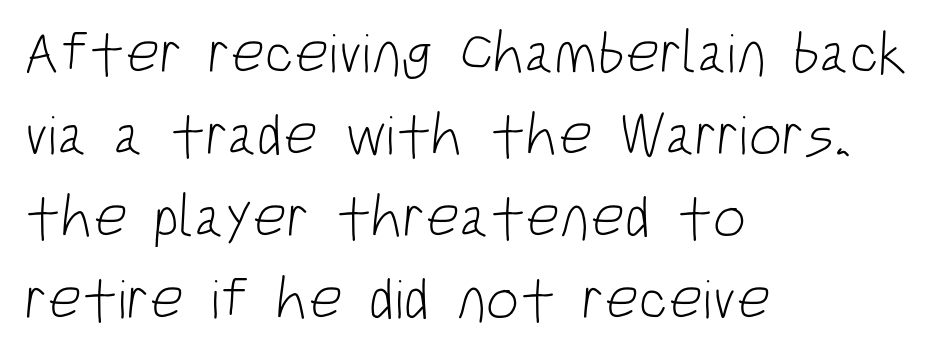
The image shows 59 px light, condensed sans-serif type; set left-aligned, normal line spacing (1.39x), normal letter spacing, not underlined; low stroke contrast and a large x-height.
